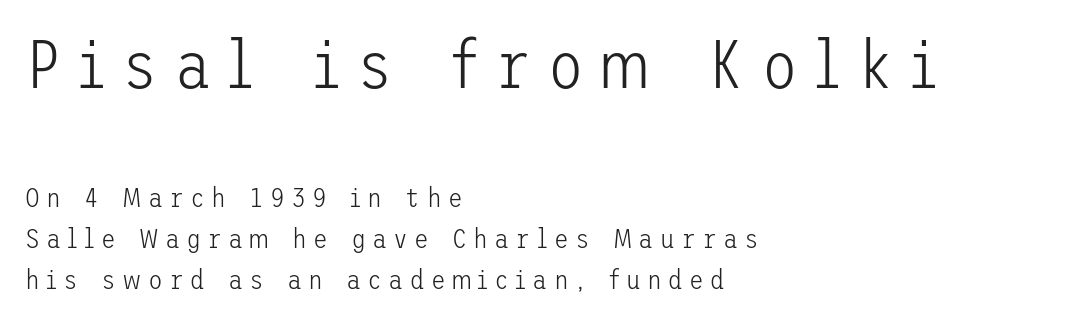
These lines sit exactly where default settings would place them. Any mark beneath the type? The region is blank. If you squint, the top block still reads clearly — it's the larger of the two. Visually the block forms a straight wall on the left and a jagged coastline on the right. The face used here is rendered with a markedly widened letterfit.
